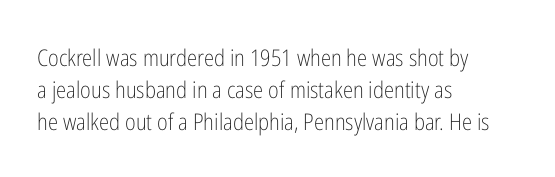
Q: Is the text bold? A: No.
Q: Is the text italic (slanted)? A: No, it is upright.
Q: Is the text underlined? A: No.
Q: How is the paragraph aligned? A: Left-aligned.
Q: Is the spacing between letters normal or unusually wide? A: Normal.
Q: Is the spacing between lines tight, normal or loose? A: Normal.
